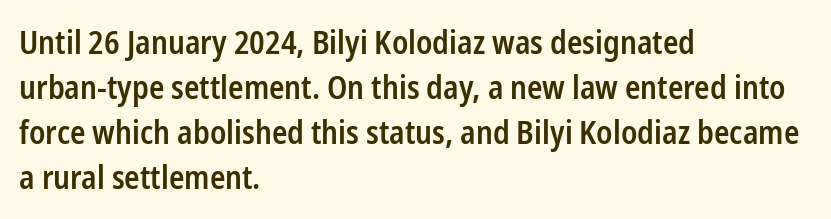
{"serif": "no", "italic": "no", "bold": "semi", "weight": "semibold", "width": "condensed", "stroke_contrast": "low", "x_height": "medium", "monospaced": "no", "underline": "no", "align": "left", "line_spacing": "normal", "line_spacing_ratio": 1.41, "letter_spacing": "normal", "letter_spacing_em": 0.0, "glyph_px": 32}
